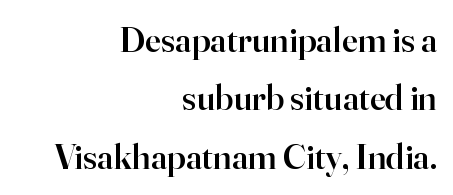
Each letter keeps its own natural width here, so spacing adapts to shape. Each new line begins a customary step beneath the previous one. Underline: absent. Ascenders rise straight up at ninety degrees.
